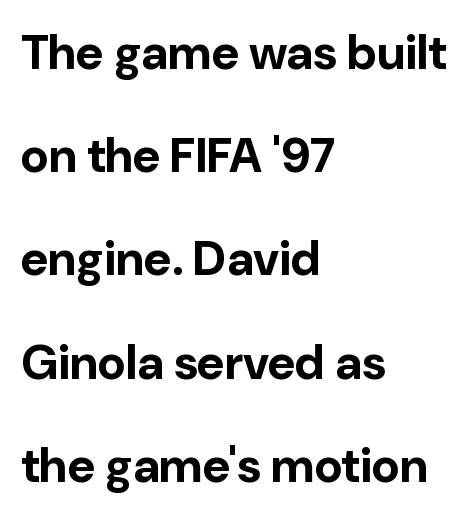
The image shows 48 px bold sans-serif type, upright; set left-aligned, loose line spacing (2.15x), normal letter spacing, not underlined; low stroke contrast and a medium x-height.
